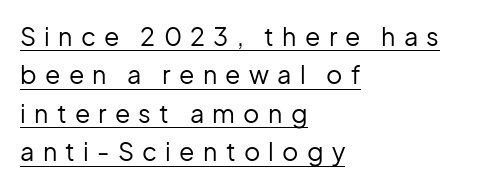
The image shows 25 px text type, upright; set left-aligned, normal line spacing (1.54x), unusually wide letter spacing (+0.33 em), underlined.
